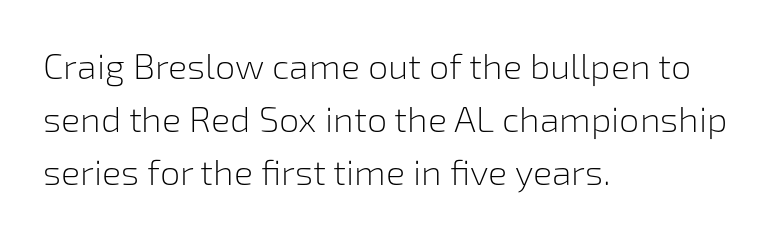
Q: Is the text bold? A: No.
Q: Is the text italic (slanted)? A: No, it is upright.
Q: Is the typeface a serif or a sans-serif typeface? A: Sans-serif.
Q: Is the text underlined? A: No.
Q: How is the paragraph aligned? A: Left-aligned.
Q: Is the spacing between letters normal or unusually wide? A: Normal.
Q: Is the spacing between lines tight, normal or loose? A: Normal.
Q: Width (condensed, normal, or wide)? A: Normal.
Q: Stroke contrast? A: Low.
Q: x-height? A: Medium.
Q: Monospaced? A: No.
